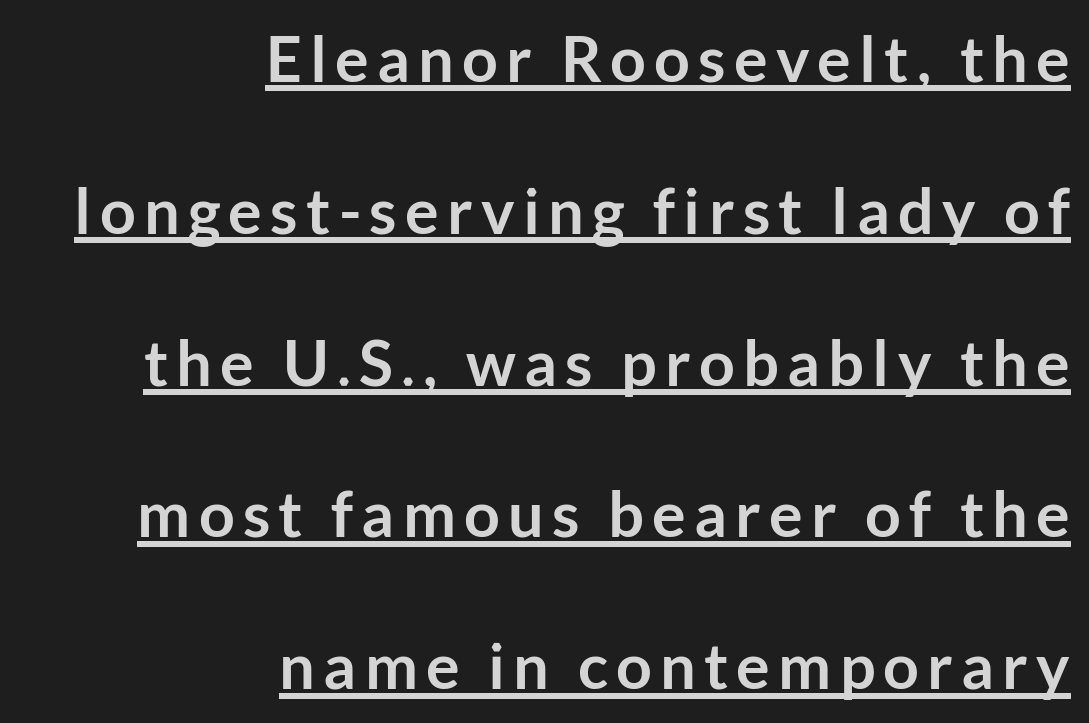
Looks like regular typesetting: each glyph gets only the width it needs. This sample uses a sans-serif face. Whoever set this chose breathing room over compactness in the vertical rhythm. Glance below the letters and you will spot a drawn line. What weight is shown? A full bold with thick strokes.
